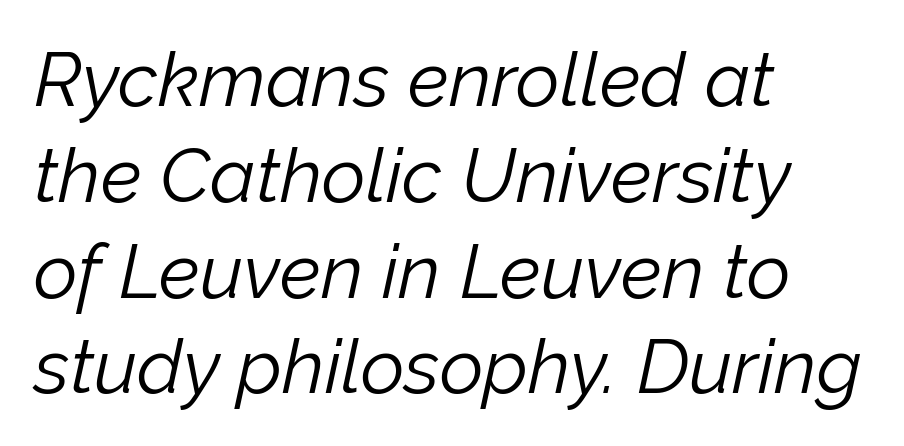
{"italic": "yes", "lean": "right", "slant_degrees": 12, "bold": "no", "weight": "light", "width": "normal", "stroke_contrast": "low", "x_height": "medium", "monospaced": "no", "underline": "no", "align": "left", "line_spacing": "normal", "line_spacing_ratio": 1.26, "letter_spacing": "normal", "letter_spacing_em": 0.0, "glyph_px": 76}
